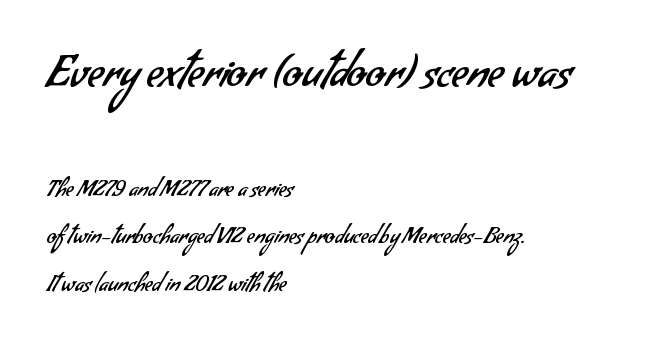
{"serif": "no", "bold": "no", "weight": "regular", "width": "normal", "stroke_contrast": "low", "x_height": "small", "monospaced": "no", "underline": "no", "align": "left", "line_spacing": "loose", "line_spacing_ratio": 2.14, "letter_spacing": "normal", "letter_spacing_em": 0.0, "larger_block": "first", "size_ratio": 2.0, "glyph_px": 44}
